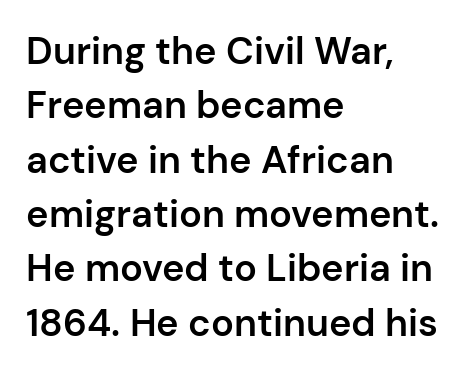
To sum up the face: it is a sans, with no serifs. Horizontal bands of white between lines are of average thickness. The font is running at a semibold setting, under full bold. No word sits above an underline. The typesetter chose a ragged-right arrangement here.
